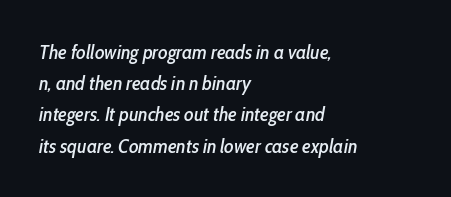
{"italic": "yes", "lean": "right", "slant_degrees": 10, "underline": "no", "align": "left", "line_spacing": "normal", "line_spacing_ratio": 1.56, "letter_spacing": "normal", "letter_spacing_em": 0.0, "glyph_px": 20}
